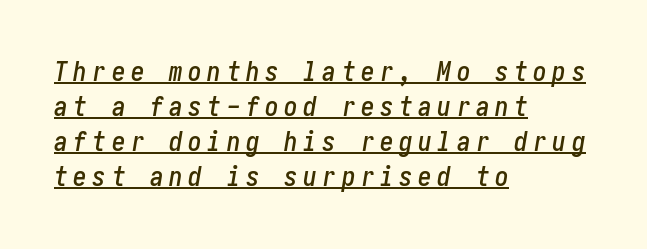
This sample carries an underscore along the baseline area. Quick note: italic. Horizontally, the lines are justified to the leading edge only. Tracking value appears strongly positive — letters spread wide. Baseline-to-baseline distance is the conventional proportion of letter height.
